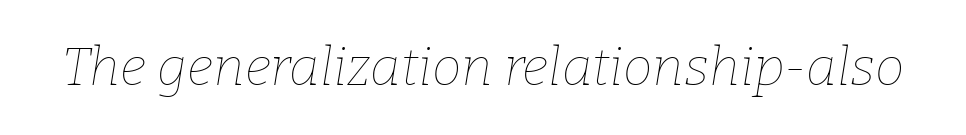
Q: Is the text bold? A: No.
Q: Is the text italic (slanted)? A: Yes, it leans right by about 9 degrees.
Q: Is the text underlined? A: No.
Q: Is the spacing between letters normal or unusually wide? A: Normal.
Q: Width (condensed, normal, or wide)? A: Normal.
Q: Stroke contrast? A: Low.
Q: x-height? A: Medium.
Q: Monospaced? A: No.
